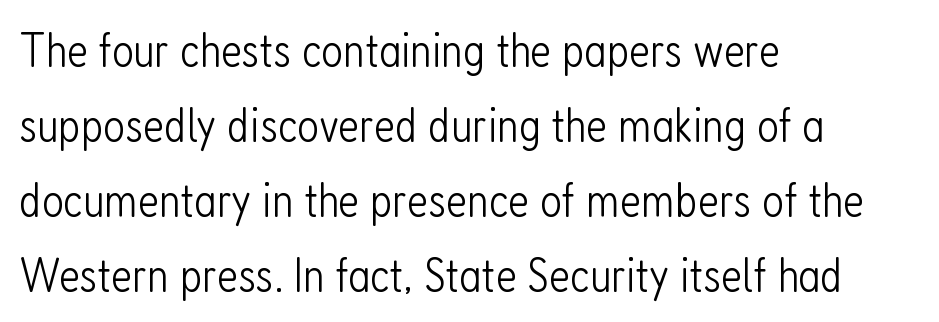
The image shows 48 px light, condensed sans-serif type, upright; set left-aligned, normal line spacing (1.56x), normal letter spacing, not underlined; low stroke contrast and a medium x-height.
